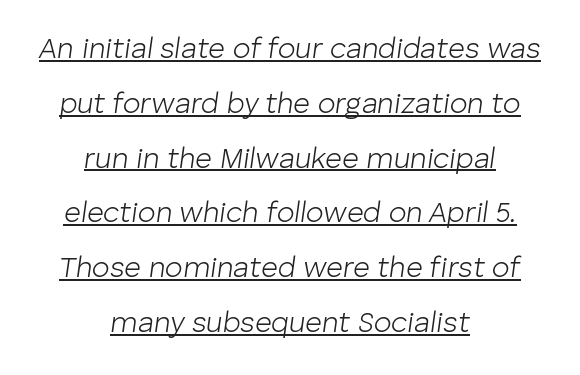
{"italic": "yes", "lean": "right", "slant_degrees": 8, "bold": "no", "weight": "light", "width": "normal", "stroke_contrast": "low", "x_height": "medium", "monospaced": "no", "underline": "yes", "align": "center", "line_spacing_ratio": 1.89, "letter_spacing": "normal", "letter_spacing_em": 0.0, "glyph_px": 29}
